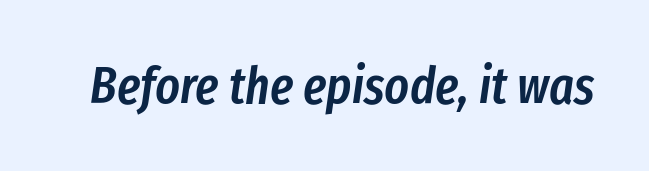
{"italic": "yes", "lean": "right", "slant_degrees": 8, "bold": "semi", "weight": "semibold", "width": "condensed", "stroke_contrast": "low", "x_height": "medium", "monospaced": "no", "underline": "no", "letter_spacing": "normal", "letter_spacing_em": 0.0, "glyph_px": 52}
